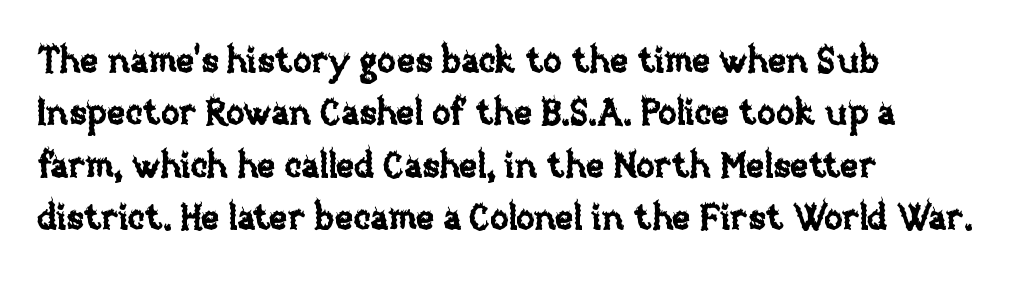
Q: Is the text italic (slanted)? A: No, it is upright.
Q: Is the text underlined? A: No.
Q: How is the paragraph aligned? A: Left-aligned.
Q: Is the spacing between letters normal or unusually wide? A: Normal.
Q: Is the spacing between lines tight, normal or loose? A: Normal.
Q: Width (condensed, normal, or wide)? A: Normal.
Q: Stroke contrast? A: Low.
Q: x-height? A: Large.
Q: Monospaced? A: No.
